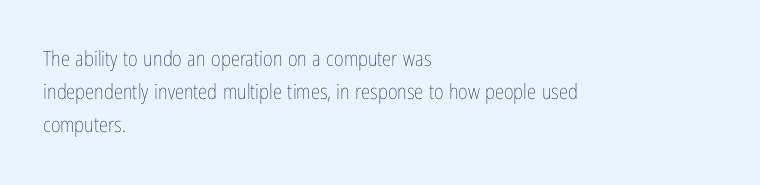
The image shows 21 px text type, upright; set left-aligned, normal line spacing (1.57x), normal letter spacing, not underlined.
